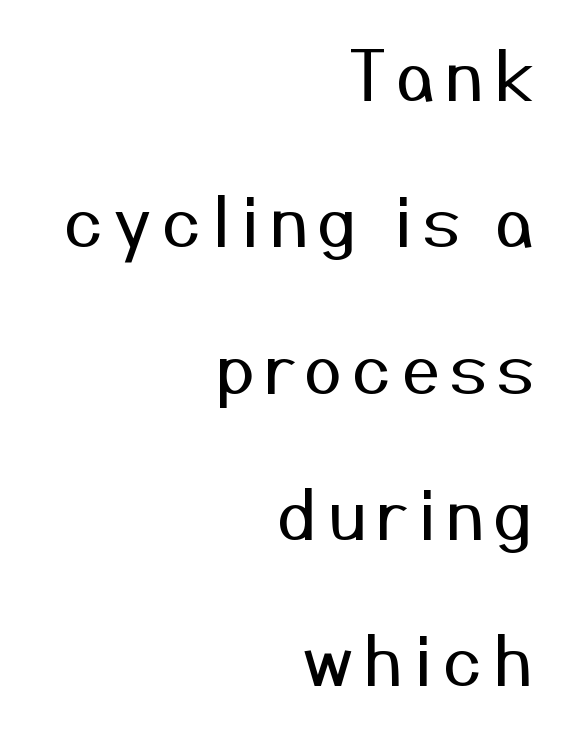
{"serif": "no", "italic": "no", "bold": "no", "weight": "regular", "width": "normal", "stroke_contrast": "medium", "x_height": "medium", "monospaced": "no", "underline": "no", "align": "right", "line_spacing": "loose", "line_spacing_ratio": 2.12, "glyph_px": 69}
